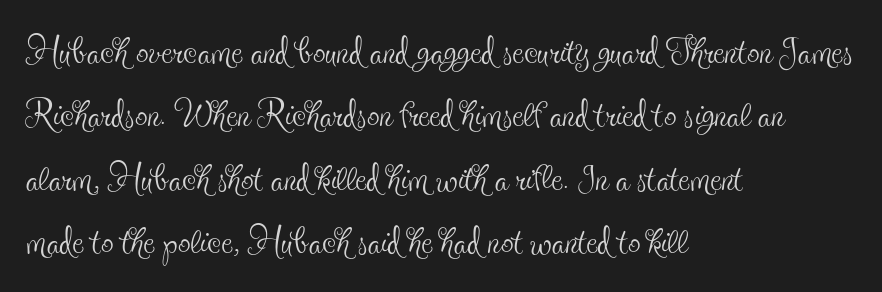
{"serif": "yes", "bold": "no", "weight": "thin", "width": "condensed", "x_height": "small", "monospaced": "no", "underline": "no", "align": "left", "line_spacing": "normal", "line_spacing_ratio": 1.27, "letter_spacing": "normal", "letter_spacing_em": 0.0, "glyph_px": 50}
